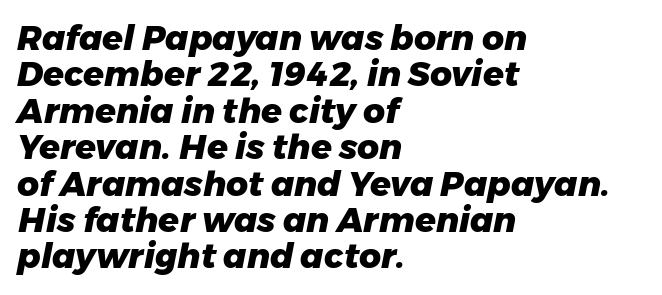
The image shows 34 px heavy type, italic (leaning right); set left-aligned, tight line spacing (1.07x), normal letter spacing, not underlined; low stroke contrast and a medium x-height.
